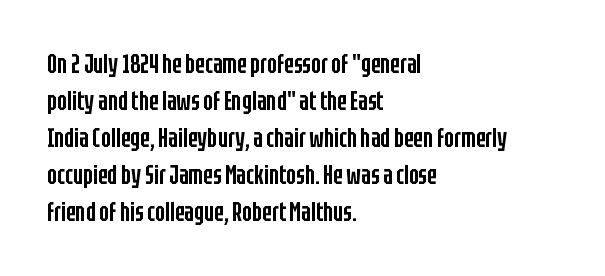
Successive baselines arrive at the customary interval. What weight is shown? A semibold, between regular and bold. The baseline area is clear. Compared with typical body copy, the letter spacing here is the same. When letters stand straight like this, we call the style roman or upright.
